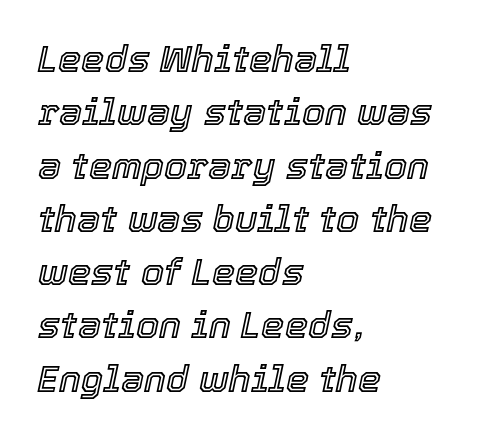
Q: Is the text italic (slanted)? A: Yes, it leans right by about 12 degrees.
Q: Is the text underlined? A: No.
Q: How is the paragraph aligned? A: Left-aligned.
Q: Is the spacing between letters normal or unusually wide? A: Normal.
Q: Is the spacing between lines tight, normal or loose? A: Normal.
Q: Width (condensed, normal, or wide)? A: Normal.
Q: x-height? A: Medium.
Q: Monospaced? A: No.
